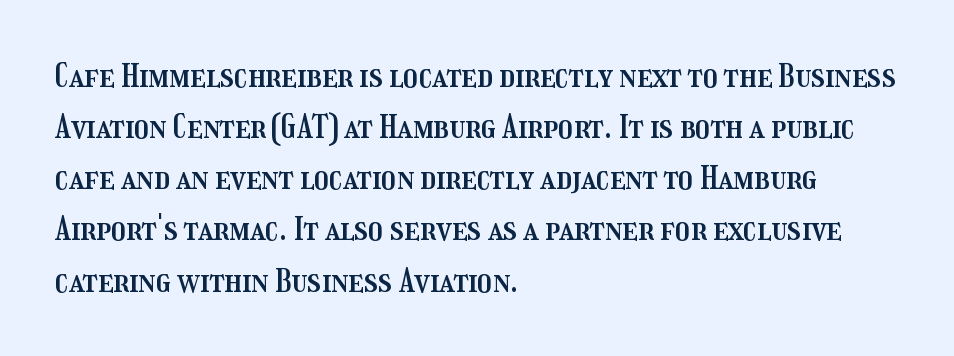
Rows of type keep a routine distance in the vertical direction. This sample uses plain, unmodified letter spacing. Horizontal alignment here is leftward, the default for most running prose. The face used here is proportionally spaced, like ordinary book or web type.
